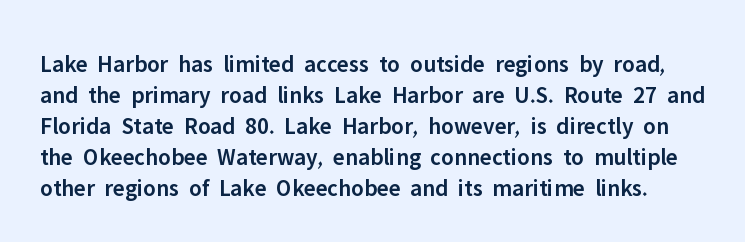
Ascenders rise straight up at ninety degrees. Line spacing here is normal. The passage shown is semibold, sitting just below true bold. Descenders hang freely into open space. The horizontal fit of the characters is conventional and even.
